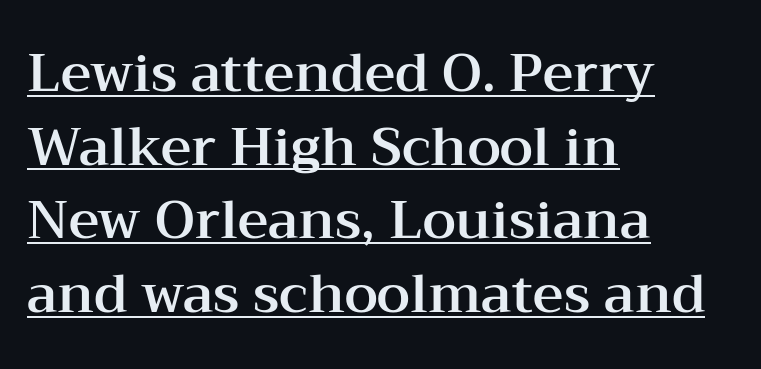
{"serif": "yes", "italic": "no", "width": "wide", "stroke_contrast": "medium", "x_height": "medium", "monospaced": "no", "underline": "yes", "align": "left", "line_spacing": "normal", "line_spacing_ratio": 1.39, "letter_spacing": "normal", "letter_spacing_em": 0.0, "glyph_px": 53}
